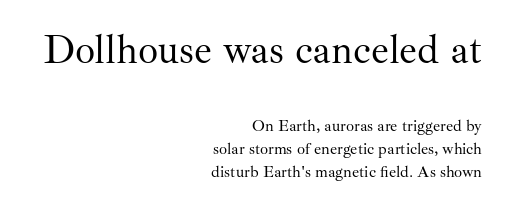
The image shows 40 px regular-weight serif type, upright; set right-aligned, normal line spacing (1.45x), normal letter spacing, not underlined; the first (top) block is 2.5x larger; medium stroke contrast and a small x-height.
